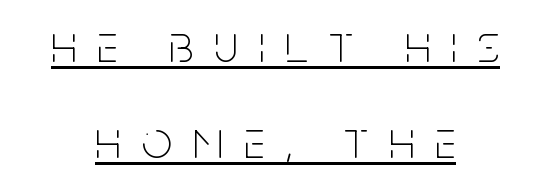
Q: Is the text bold? A: No.
Q: Is the text italic (slanted)? A: No, it is upright.
Q: Is the typeface a serif or a sans-serif typeface? A: Sans-serif.
Q: Is the text underlined? A: Yes.
Q: How is the paragraph aligned? A: Centered.
Q: Is the spacing between letters normal or unusually wide? A: Unusually wide.
Q: Width (condensed, normal, or wide)? A: Condensed.
Q: Stroke contrast? A: Low.
Q: x-height? A: Large.
Q: Monospaced? A: No.
